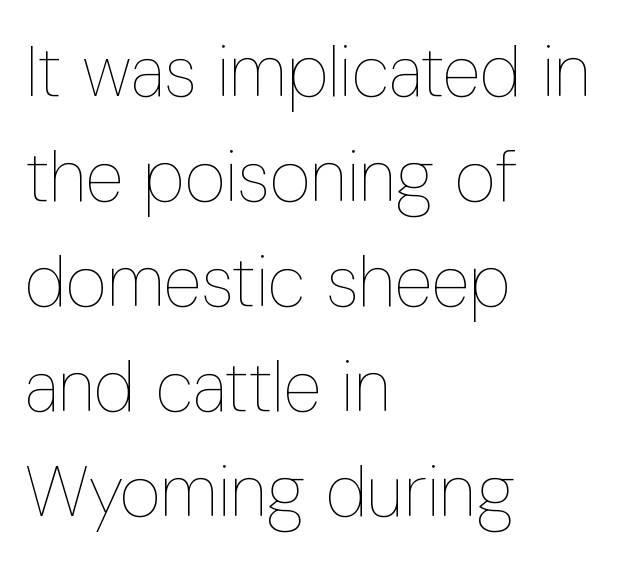
The image shows 71 px thin, condensed type, upright; set left-aligned, normal line spacing (1.48x), normal letter spacing, not underlined; low stroke contrast and a medium x-height.
